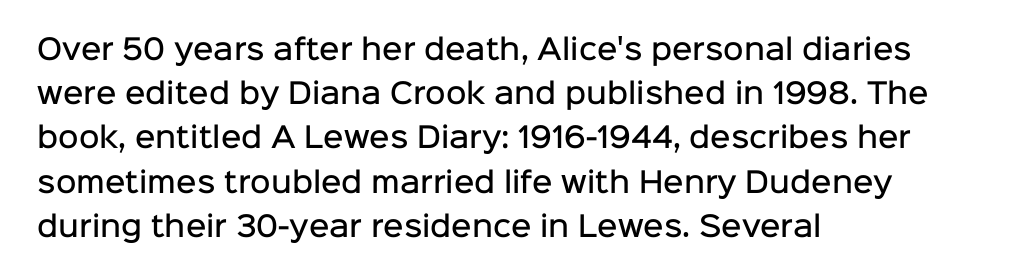
The image shows 28 px semibold sans-serif type, upright; set left-aligned, normal line spacing (1.58x), normal letter spacing, not underlined; low stroke contrast and a medium x-height.
